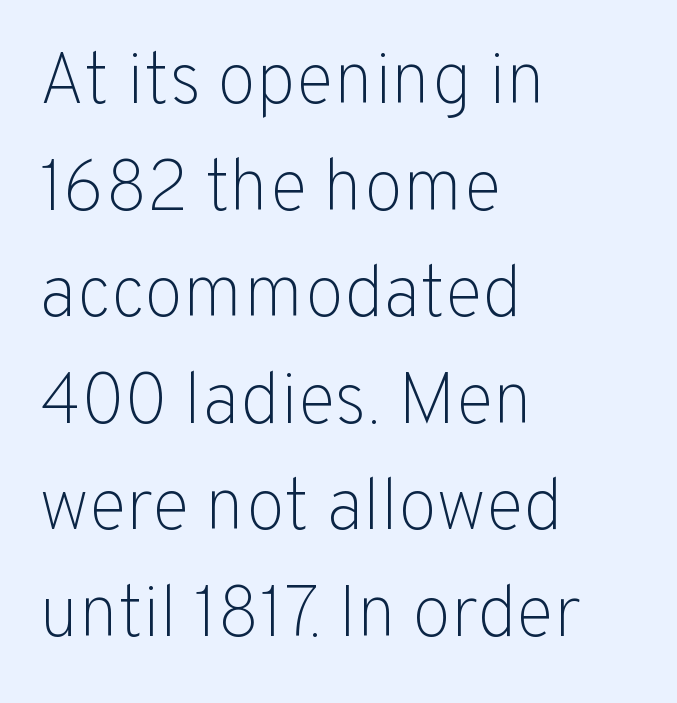
Q: Is the text bold? A: No.
Q: Is the text italic (slanted)? A: No, it is upright.
Q: Is the typeface a serif or a sans-serif typeface? A: Sans-serif.
Q: Is the text underlined? A: No.
Q: How is the paragraph aligned? A: Left-aligned.
Q: Is the spacing between letters normal or unusually wide? A: Normal.
Q: Is the spacing between lines tight, normal or loose? A: Normal.
Q: Width (condensed, normal, or wide)? A: Normal.
Q: Stroke contrast? A: Low.
Q: x-height? A: Medium.
Q: Monospaced? A: No.
